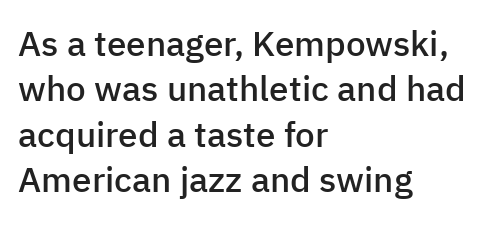
{"serif": "no", "italic": "no", "bold": "semi", "weight": "semibold", "width": "normal", "stroke_contrast": "low", "x_height": "medium", "monospaced": "no", "underline": "no", "align": "left", "line_spacing": "normal", "line_spacing_ratio": 1.3, "letter_spacing": "normal", "letter_spacing_em": 0.0, "glyph_px": 35}
